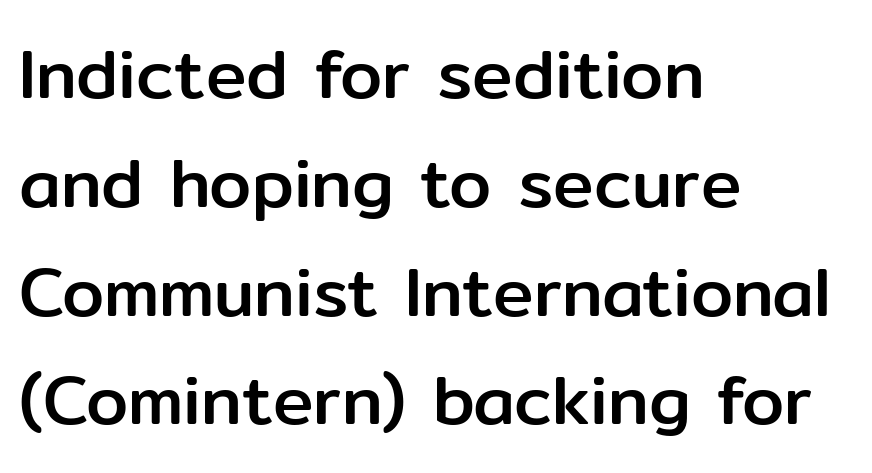
Q: Is the text italic (slanted)? A: No, it is upright.
Q: Is the typeface a serif or a sans-serif typeface? A: Sans-serif.
Q: Is the text underlined? A: No.
Q: How is the paragraph aligned? A: Left-aligned.
Q: Is the spacing between letters normal or unusually wide? A: Normal.
Q: Is the spacing between lines tight, normal or loose? A: Normal.
Q: Width (condensed, normal, or wide)? A: Normal.
Q: Stroke contrast? A: Low.
Q: x-height? A: Medium.
Q: Monospaced? A: No.
